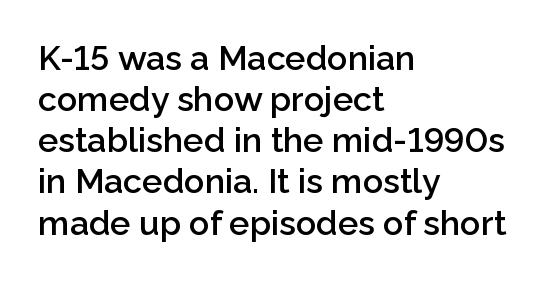
{"serif": "no", "italic": "no", "bold": "semi", "weight": "semibold", "width": "normal", "stroke_contrast": "low", "x_height": "medium", "monospaced": "no", "underline": "no", "align": "left", "line_spacing_ratio": 1.21, "letter_spacing": "normal", "letter_spacing_em": 0.0, "glyph_px": 34}
